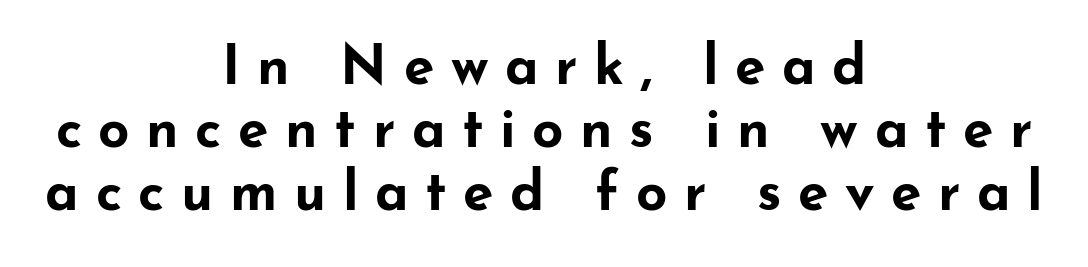
Where is the straight margin? There isn't one; the lines are centered. Each glyph is drawn with heavy, bold strokes. If you drew a line through each stem, it would be perfectly vertical. The typeface chosen for these lines omits serifs. Is this a fixed-width face? No — the glyphs have proportional, varying widths. Glyph-to-glyph distance is far greater than everyday printed text.
